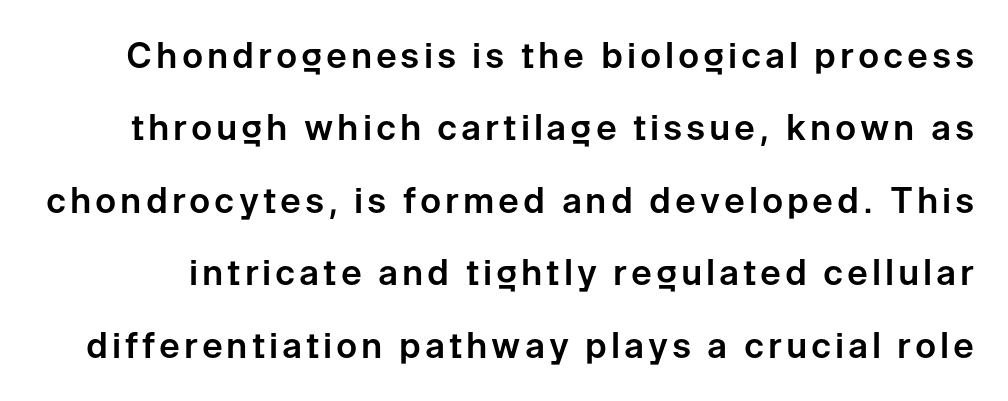
The image shows 35 px sans-serif type, upright; set loose line spacing (2.07x), not underlined; low stroke contrast and a medium x-height.
